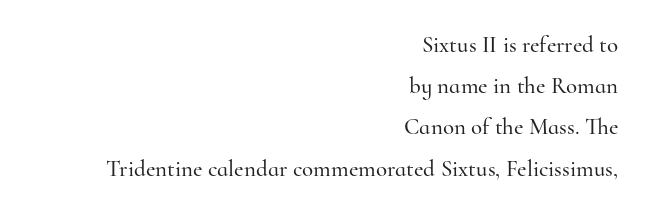
The image shows 23 px text type, upright; set right-aligned, line spacing 1.79x, normal letter spacing, not underlined.
